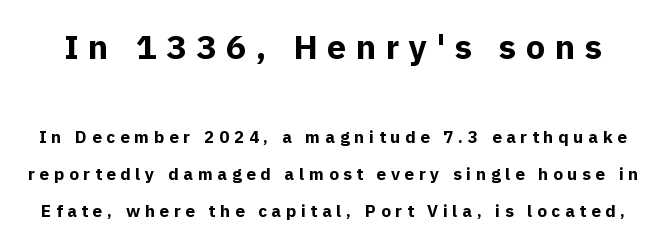
{"serif": "no", "italic": "no", "bold": "yes", "weight": "bold", "width": "normal", "x_height": "medium", "monospaced": "no", "underline": "no", "line_spacing": "loose", "line_spacing_ratio": 2.17, "letter_spacing": "wide", "letter_spacing_em": 0.28, "larger_block": "first", "size_ratio": 2.0, "glyph_px": 34}
